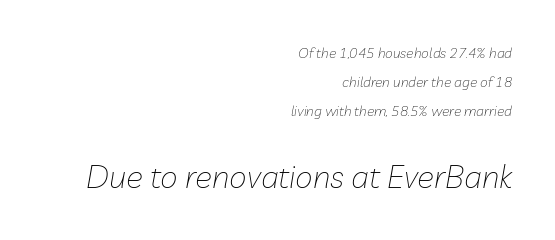
Stroke thickness stays within the range of a standard reading face or lighter. The words here are not underlined. Looking at the ascenders, they clearly lean. This sample has the flowing, uneven cadence of proportional lettering. Layout note: lines flush right. Letter spacing: default.
